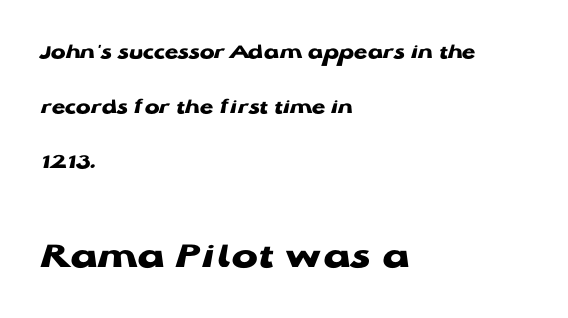
Q: Is the text bold? A: Yes.
Q: Is the text italic (slanted)? A: No, it is upright.
Q: Is the typeface a serif or a sans-serif typeface? A: Sans-serif.
Q: Is the text underlined? A: No.
Q: How is the paragraph aligned? A: Left-aligned.
Q: Is the spacing between letters normal or unusually wide? A: Normal.
Q: Is the spacing between lines tight, normal or loose? A: Loose.
Q: Which block of text is set in a larger size, the first (top) or the second (bottom)? A: The second (bottom) one.
Q: Width (condensed, normal, or wide)? A: Wide.
Q: Stroke contrast? A: Low.
Q: x-height? A: Medium.
Q: Monospaced? A: No.
